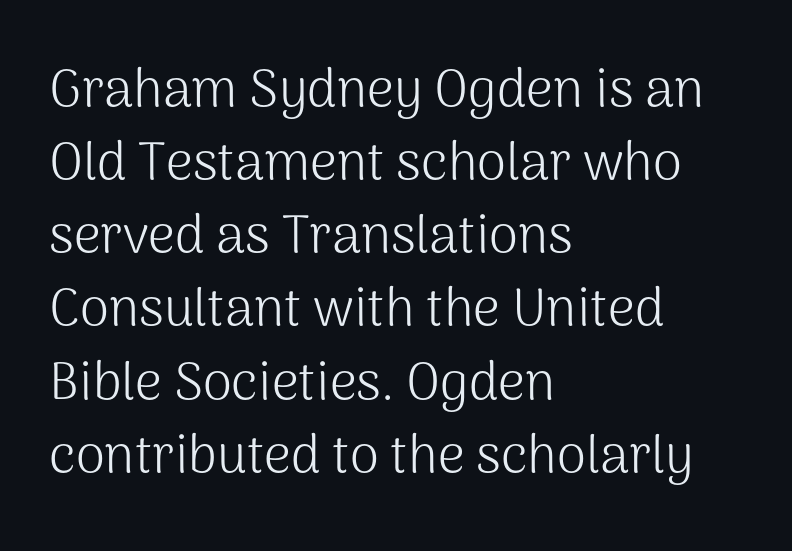
Varying glyph widths throughout — classic text-font behaviour. In terms of posture, this sample is upright. Is the stroke heavy? The answer is a plain regular-or-lighter. How are the letters spaced? Ordinarily, with no added tracking. This sample uses a sans-serif face. Compared with typical paragraphs, the rows here are spaced about the same.
